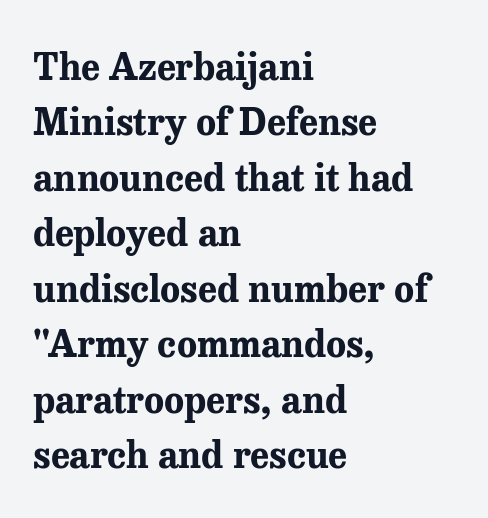
The letters stand upright; this is a roman face. Looks like regular typesetting: each glyph gets only the width it needs. This rendering leaves character spacing at its baseline value. The string is rendered with underlining switched off.
